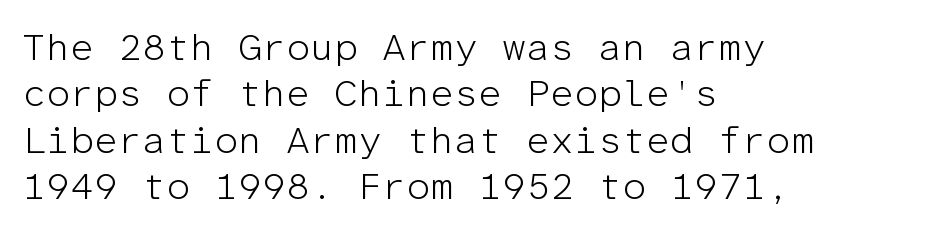
{"serif": "no", "italic": "no", "bold": "no", "weight": "light", "width": "normal", "stroke_contrast": "low", "x_height": "medium", "monospaced": "yes", "underline": "no", "align": "left", "line_spacing_ratio": 1.22, "letter_spacing": "normal", "letter_spacing_em": 0.0, "glyph_px": 38}
